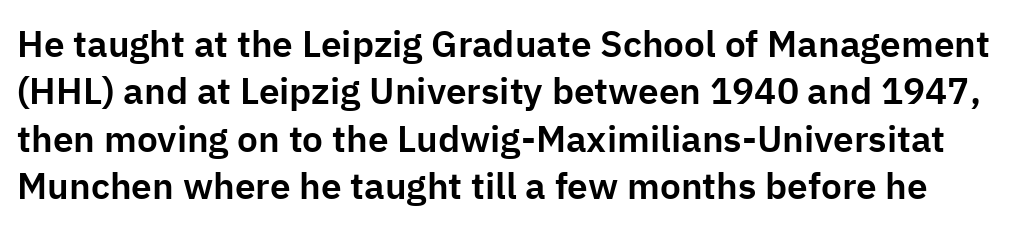
{"serif": "no", "italic": "no", "width": "normal", "stroke_contrast": "low", "x_height": "medium", "monospaced": "no", "underline": "no", "line_spacing": "normal", "line_spacing_ratio": 1.28, "letter_spacing": "normal", "letter_spacing_em": 0.0, "glyph_px": 37}
